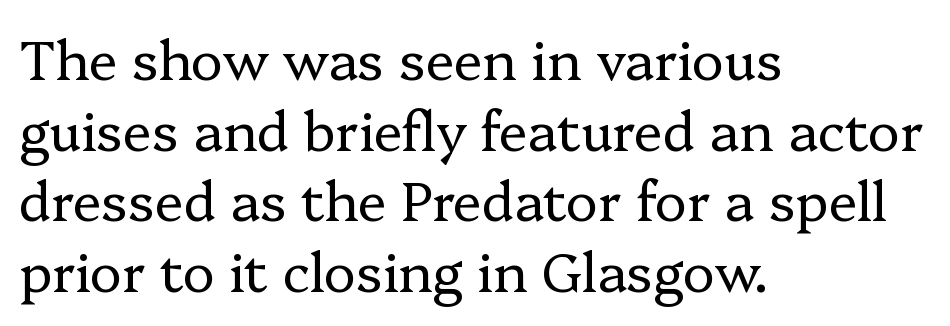
The image shows 54 px regular-weight serif type, upright; set left-aligned, normal line spacing (1.31x), normal letter spacing, not underlined; low stroke contrast and a medium x-height.
